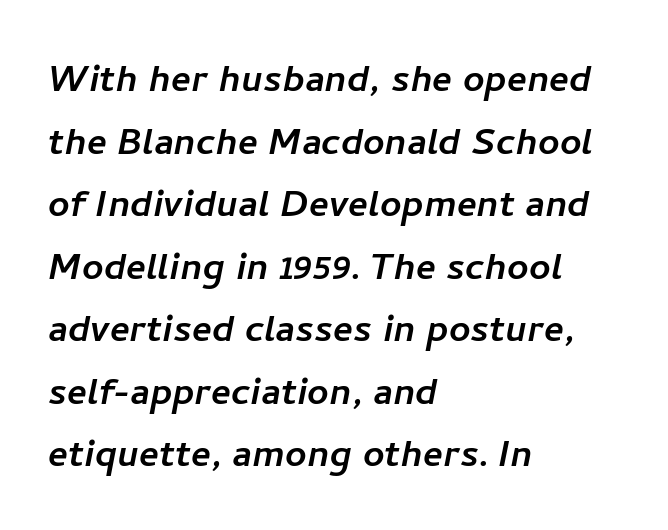
The image shows 47 px sans-serif type; set left-aligned, normal line spacing (1.33x), normal letter spacing, not underlined; low stroke contrast and a medium x-height.
